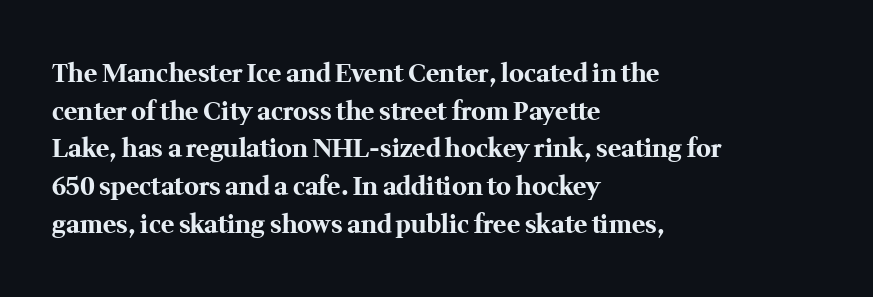
{"italic": "no", "bold": "yes", "underline": "no", "align": "left", "line_spacing": "normal", "line_spacing_ratio": 1.51, "letter_spacing": "normal", "letter_spacing_em": 0.0, "glyph_px": 25}
